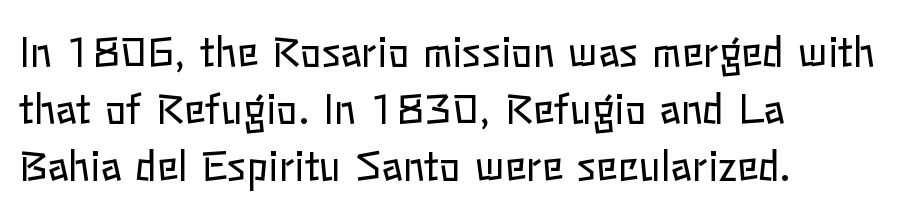
The image shows 40 px regular-weight type, upright; set left-aligned, normal line spacing (1.42x), normal letter spacing, not underlined; low stroke contrast and a medium x-height.
